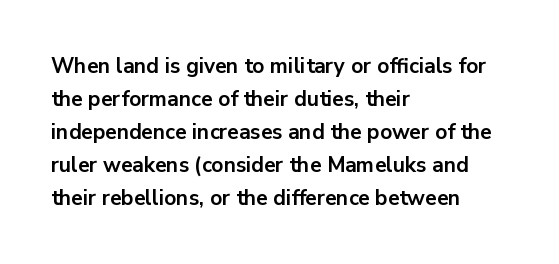
The sample has been set heavy, in full bold. Any mark beneath the type? The region is blank. The ragged edge is on the right, which tells us the setting is flush left. This sample uses plain, unmodified letter spacing. Posture: vertical. Does the leading feel generous? No, just average.
